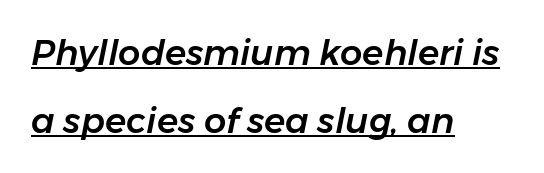
The image shows 35 px text type, italic (leaning right); set left-aligned, loose line spacing (1.93x), normal letter spacing, underlined; low stroke contrast and a medium x-height.
